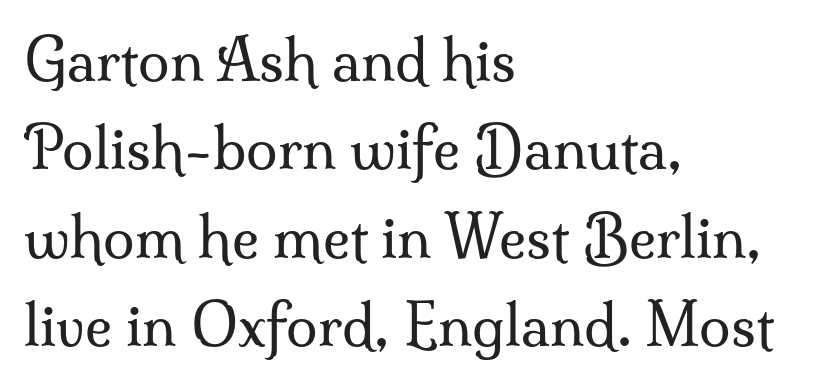
Q: Is the text bold? A: No.
Q: Is the text italic (slanted)? A: No, it is upright.
Q: Is the typeface a serif or a sans-serif typeface? A: Serif.
Q: Is the text underlined? A: No.
Q: How is the paragraph aligned? A: Left-aligned.
Q: Is the spacing between letters normal or unusually wide? A: Normal.
Q: Is the spacing between lines tight, normal or loose? A: Normal.
Q: Width (condensed, normal, or wide)? A: Normal.
Q: Stroke contrast? A: Medium.
Q: x-height? A: Small.
Q: Monospaced? A: No.
